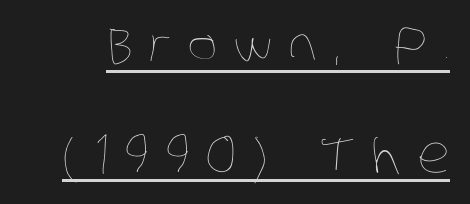
The image shows 51 px thin, condensed type; set loose line spacing (2.14x), unusually wide letter spacing (+0.31 em), underlined; low stroke contrast and a large x-height.
